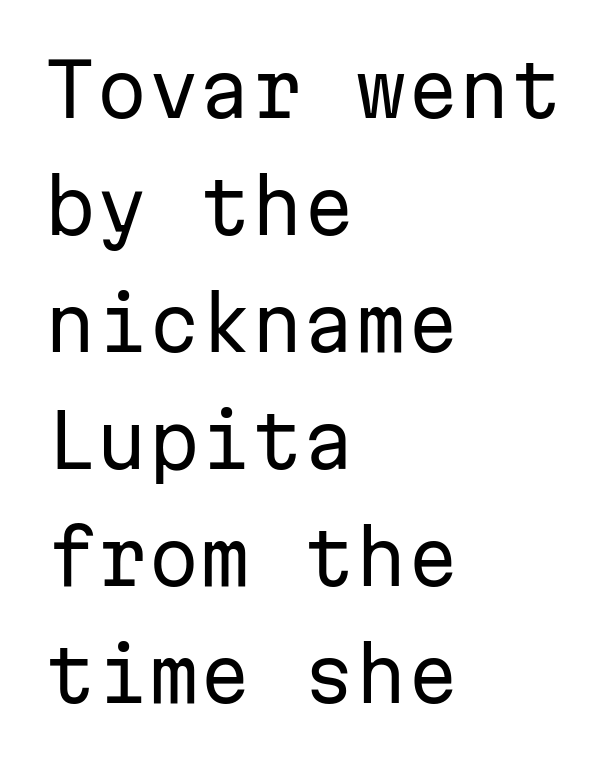
Q: Is the text bold? A: No.
Q: Is the text italic (slanted)? A: No, it is upright.
Q: Is the typeface a serif or a sans-serif typeface? A: Sans-serif.
Q: Is the text underlined? A: No.
Q: How is the paragraph aligned? A: Left-aligned.
Q: Is the spacing between letters normal or unusually wide? A: Normal.
Q: Is the spacing between lines tight, normal or loose? A: Normal.
Q: Width (condensed, normal, or wide)? A: Normal.
Q: Stroke contrast? A: Low.
Q: x-height? A: Medium.
Q: Monospaced? A: Yes.
